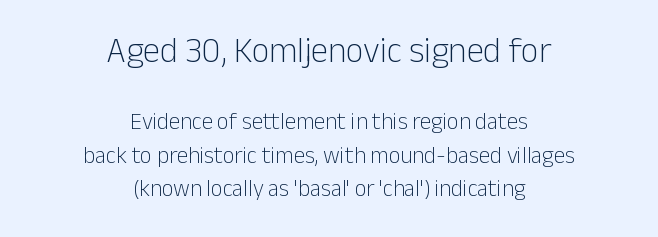
Q: Is the text bold? A: No.
Q: Is the text italic (slanted)? A: No, it is upright.
Q: Is the typeface a serif or a sans-serif typeface? A: Sans-serif.
Q: Is the text underlined? A: No.
Q: How is the paragraph aligned? A: Centered.
Q: Is the spacing between letters normal or unusually wide? A: Normal.
Q: Is the spacing between lines tight, normal or loose? A: Normal.
Q: Which block of text is set in a larger size, the first (top) or the second (bottom)? A: The first (top) one.
Q: Width (condensed, normal, or wide)? A: Normal.
Q: Stroke contrast? A: Low.
Q: x-height? A: Medium.
Q: Monospaced? A: No.
